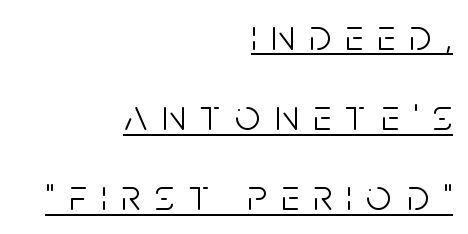
{"serif": "no", "italic": "no", "bold": "no", "weight": "light", "width": "condensed", "stroke_contrast": "low", "x_height": "large", "monospaced": "no", "underline": "yes", "align": "right", "line_spacing_ratio": 1.78, "letter_spacing": "wide", "letter_spacing_em": 0.32, "glyph_px": 45}
